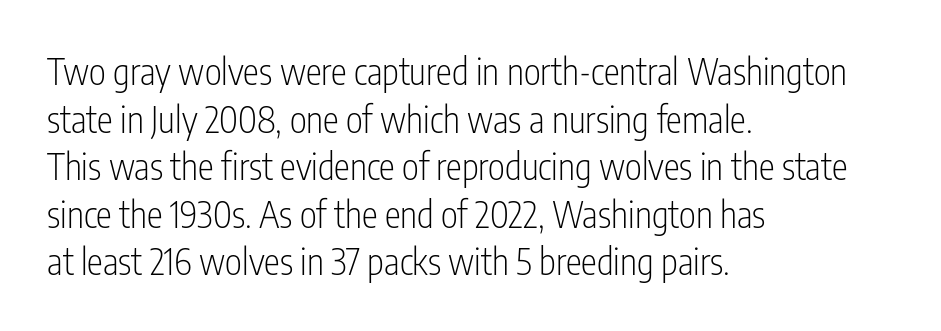
Q: Is the text bold? A: No.
Q: Is the text italic (slanted)? A: No, it is upright.
Q: Is the typeface a serif or a sans-serif typeface? A: Sans-serif.
Q: Is the text underlined? A: No.
Q: How is the paragraph aligned? A: Left-aligned.
Q: Is the spacing between letters normal or unusually wide? A: Normal.
Q: Is the spacing between lines tight, normal or loose? A: Normal.
Q: Width (condensed, normal, or wide)? A: Condensed.
Q: Stroke contrast? A: Low.
Q: x-height? A: Medium.
Q: Monospaced? A: No.
